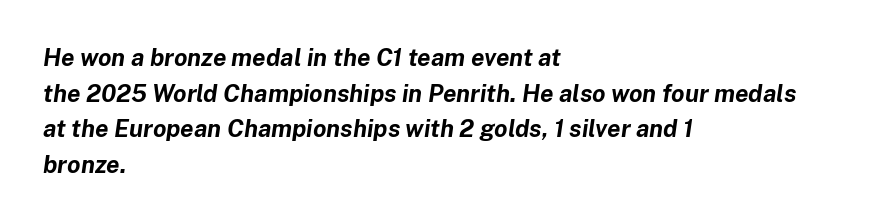
The image shows 24 px bold type, italic (leaning right); set left-aligned, normal line spacing (1.48x), normal letter spacing, not underlined.
